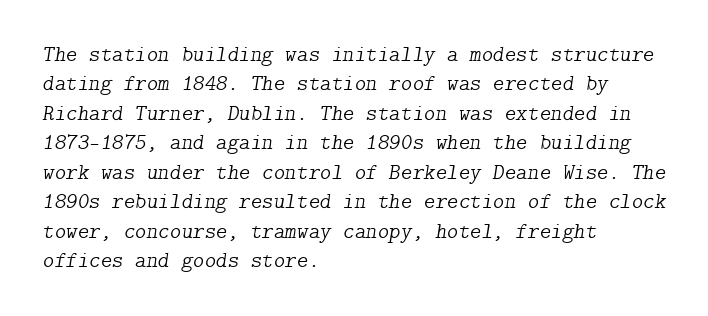
The image shows 22 px text type, italic (leaning right); set left-aligned, normal line spacing (1.34x), normal letter spacing, not underlined.
